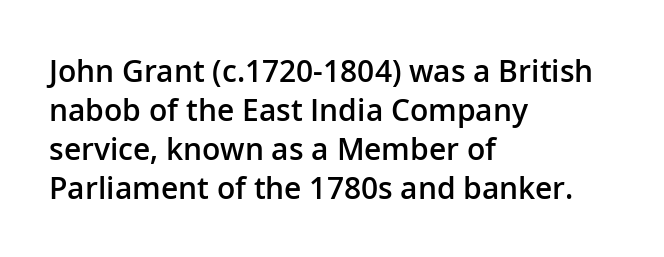
The image shows 30 px semibold sans-serif type, upright; set left-aligned, normal line spacing (1.3x), normal letter spacing, not underlined; low stroke contrast and a medium x-height.
